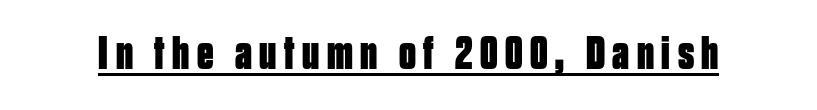
The image shows 47 px bold, condensed sans-serif type, upright; set underlined; low stroke contrast and a large x-height.
